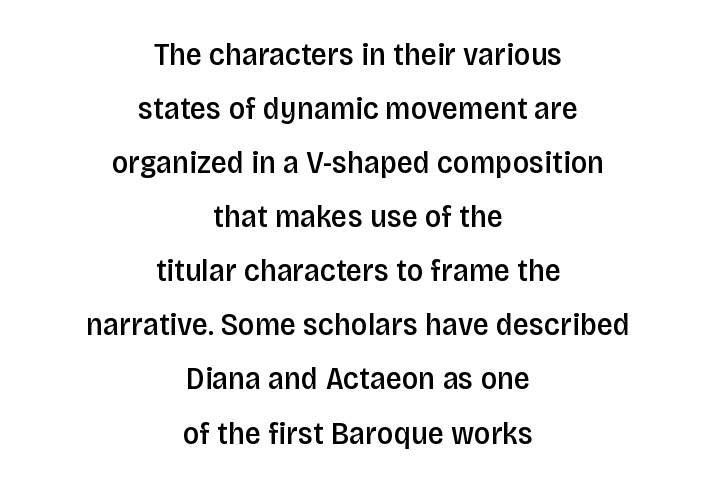
Q: Is the text bold? A: Semi-bold.
Q: Is the text italic (slanted)? A: No, it is upright.
Q: Is the typeface a serif or a sans-serif typeface? A: Sans-serif.
Q: Is the text underlined? A: No.
Q: How is the paragraph aligned? A: Centered.
Q: Is the spacing between letters normal or unusually wide? A: Normal.
Q: Is the spacing between lines tight, normal or loose? A: Normal.
Q: Width (condensed, normal, or wide)? A: Condensed.
Q: Stroke contrast? A: Low.
Q: x-height? A: Large.
Q: Monospaced? A: No.
